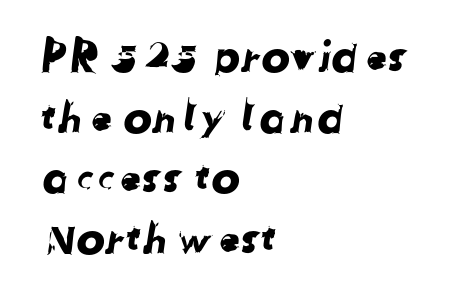
Does the type have serifs? No, each stem ends abruptly. Letter spacing: default. Short and long lines alike share a common starting point at left. Glance below the letters and you will spot only blank space.
